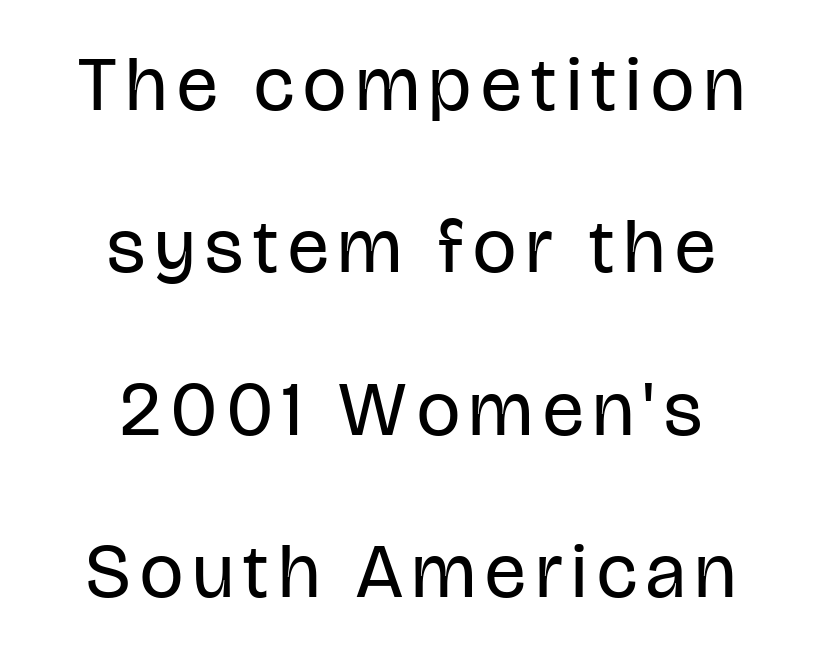
The image shows 77 px regular-weight, condensed sans-serif type, upright; set centered, loose line spacing (2.11x), not underlined; low stroke contrast and a large x-height.
